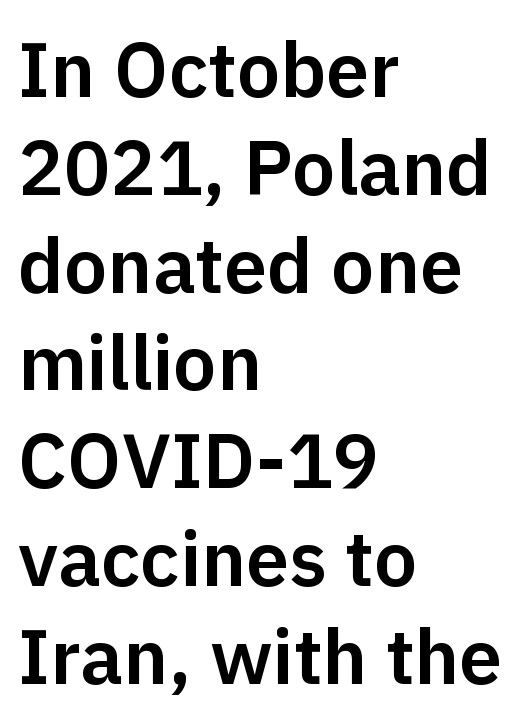
The image shows 77 px sans-serif type, upright; set left-aligned, normal line spacing (1.27x), normal letter spacing, not underlined; low stroke contrast and a medium x-height.
